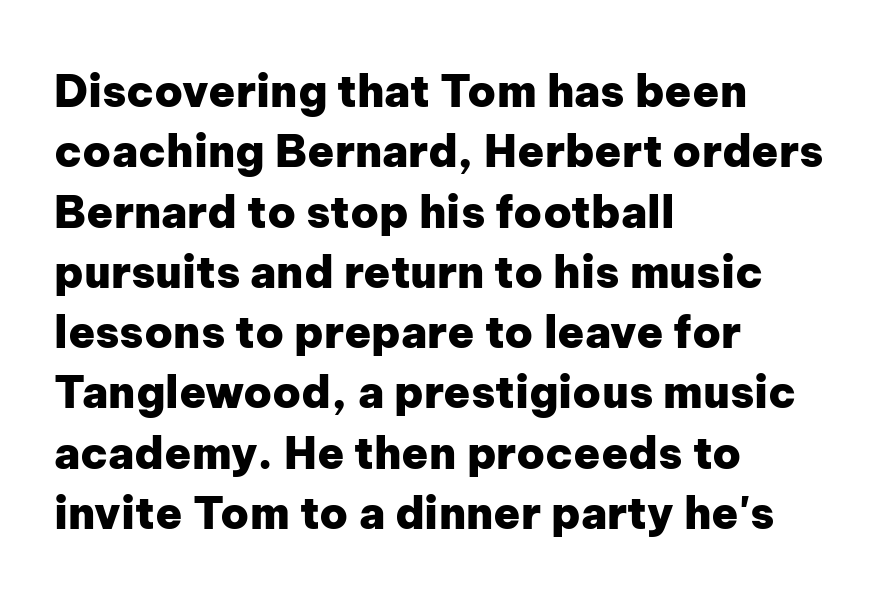
{"serif": "no", "italic": "no", "bold": "yes", "weight": "heavy", "width": "normal", "stroke_contrast": "low", "x_height": "medium", "monospaced": "no", "underline": "no", "align": "left", "line_spacing": "normal", "line_spacing_ratio": 1.37, "letter_spacing": "normal", "letter_spacing_em": 0.0, "glyph_px": 44}
